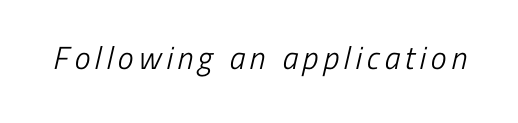
{"serif": "no", "bold": "no", "weight": "light", "width": "condensed", "stroke_contrast": "low", "x_height": "medium", "monospaced": "no", "underline": "no", "glyph_px": 32}
